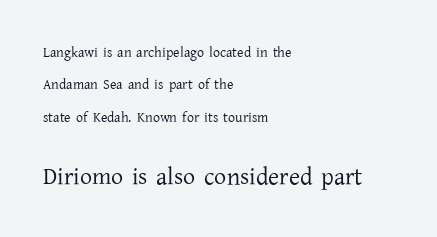
Bare-footed words on every line. Default kerning and tracking; the words read as compact shapes. Characters remain perfectly vertical along every line. Bigger letters appear in the bottom chunk; the top chunk is reduced. The typesetting does not lean heavy: it is not bold.
